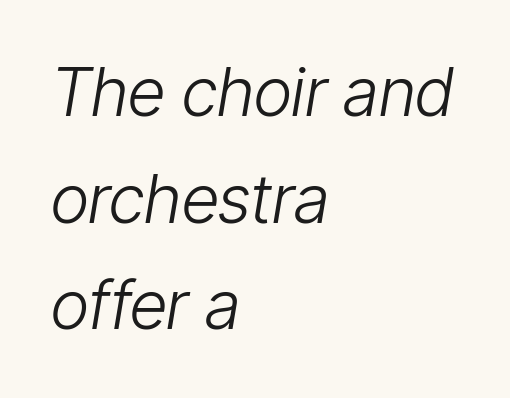
Rendered with sloped, italic letterforms. What stands out about the letter spacing? Nothing — it is the standard amount. These lines stack with their left ends in a neat column. Plain, unruled lines of type. Is there much room between lines? A standard amount, neither cramped nor airy. The letters look calm and open, with moderate or lighter stems.
